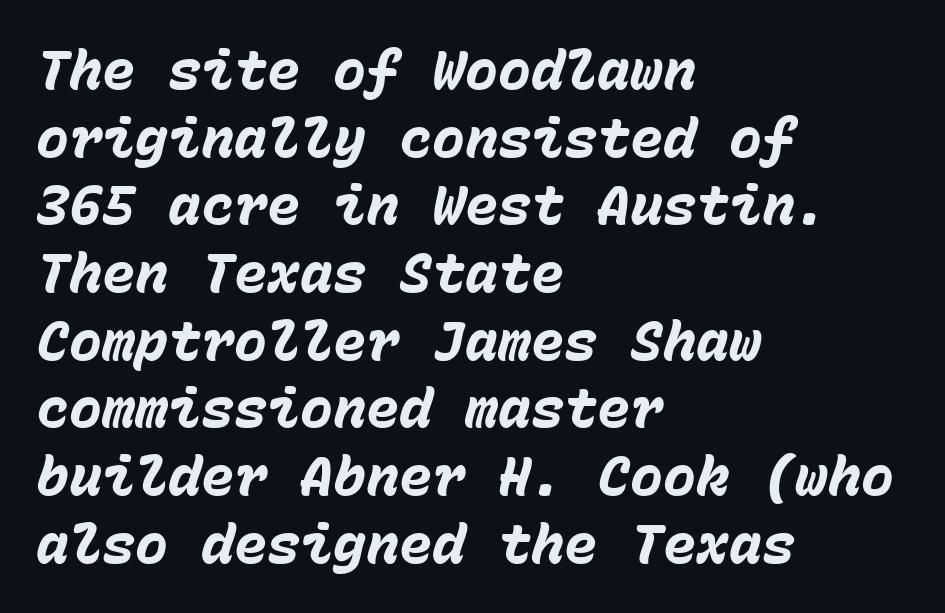
{"italic": "yes", "lean": "right", "slant_degrees": 15, "bold": "yes", "weight": "heavy", "width": "normal", "stroke_contrast": "low", "x_height": "medium", "monospaced": "yes", "underline": "no", "align": "left", "line_spacing_ratio": 1.23, "letter_spacing": "normal", "letter_spacing_em": 0.0, "glyph_px": 55}
